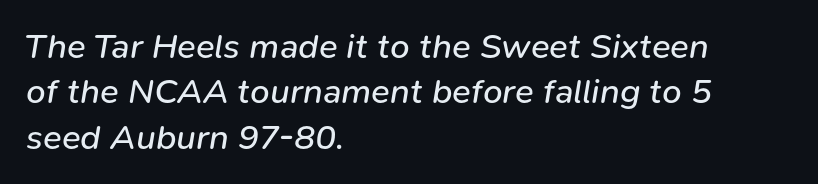
Plain, unruled lines of type. Counters stay open thanks to moderate or lighter strokes. Designer's note — italics engaged. The type is set solid horizontally, with unmodified tracking. You could not count columns in this text — the font is proportionally spaced. Leading: standard.
